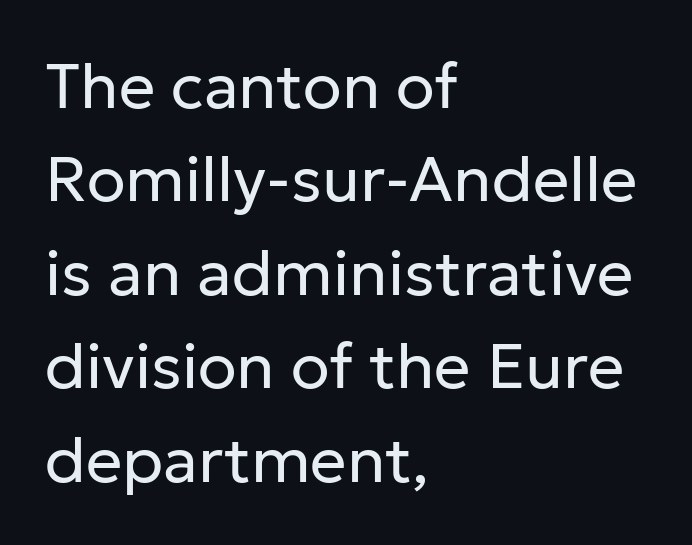
The image shows 64 px regular-weight sans-serif type, upright; set left-aligned, normal line spacing (1.46x), normal letter spacing, not underlined; low stroke contrast and a medium x-height.
